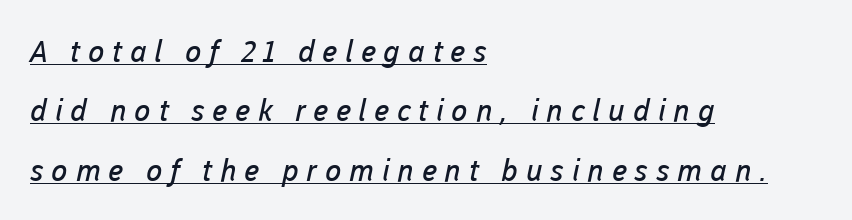
The image shows 30 px regular-weight sans-serif type; set left-aligned, loose line spacing (1.98x), unusually wide letter spacing (+0.26 em), underlined; low stroke contrast and a medium x-height.
